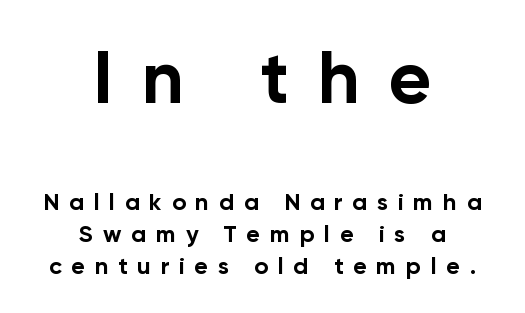
Q: Is the text bold? A: Yes.
Q: Is the text italic (slanted)? A: No, it is upright.
Q: Is the typeface a serif or a sans-serif typeface? A: Sans-serif.
Q: Is the text underlined? A: No.
Q: How is the paragraph aligned? A: Centered.
Q: Is the spacing between letters normal or unusually wide? A: Unusually wide.
Q: Is the spacing between lines tight, normal or loose? A: Normal.
Q: Which block of text is set in a larger size, the first (top) or the second (bottom)? A: The first (top) one.
Q: Width (condensed, normal, or wide)? A: Normal.
Q: Stroke contrast? A: Low.
Q: x-height? A: Medium.
Q: Monospaced? A: No.
